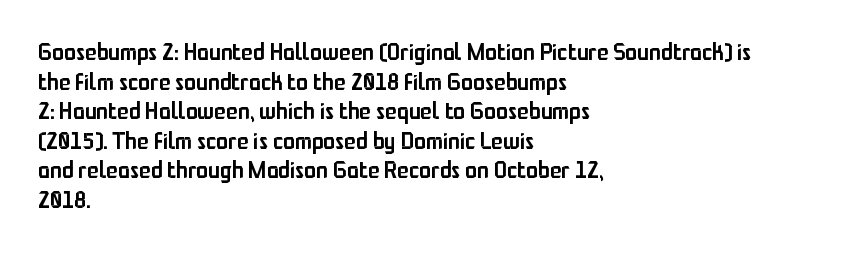
Q: Is the text bold? A: Semi-bold.
Q: Is the text italic (slanted)? A: No, it is upright.
Q: Is the text underlined? A: No.
Q: How is the paragraph aligned? A: Left-aligned.
Q: Is the spacing between letters normal or unusually wide? A: Normal.
